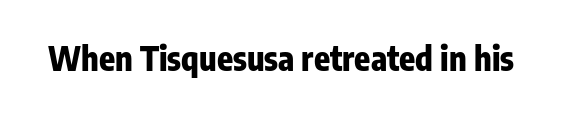
The image shows 33 px heavy, condensed sans-serif type, upright; set normal letter spacing, not underlined; low stroke contrast and a medium x-height.
